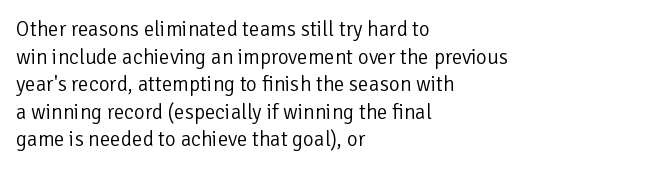
{"italic": "no", "bold": "no", "underline": "no", "align": "left", "line_spacing": "normal", "line_spacing_ratio": 1.31, "letter_spacing": "normal", "letter_spacing_em": 0.0, "glyph_px": 21}
